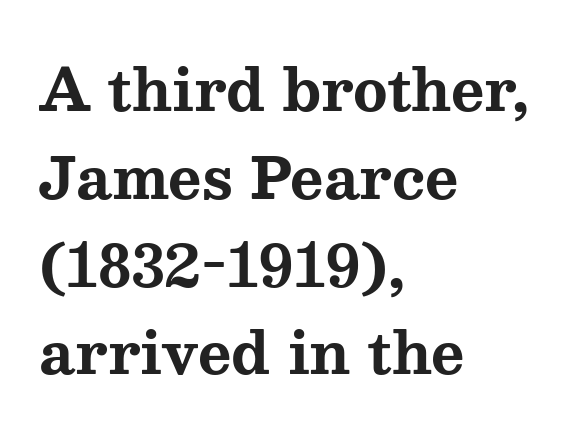
{"serif": "yes", "italic": "no", "bold": "yes", "weight": "bold", "width": "wide", "stroke_contrast": "medium", "x_height": "medium", "monospaced": "no", "underline": "no", "align": "left", "line_spacing": "normal", "line_spacing_ratio": 1.54, "letter_spacing": "normal", "letter_spacing_em": 0.0, "glyph_px": 57}
